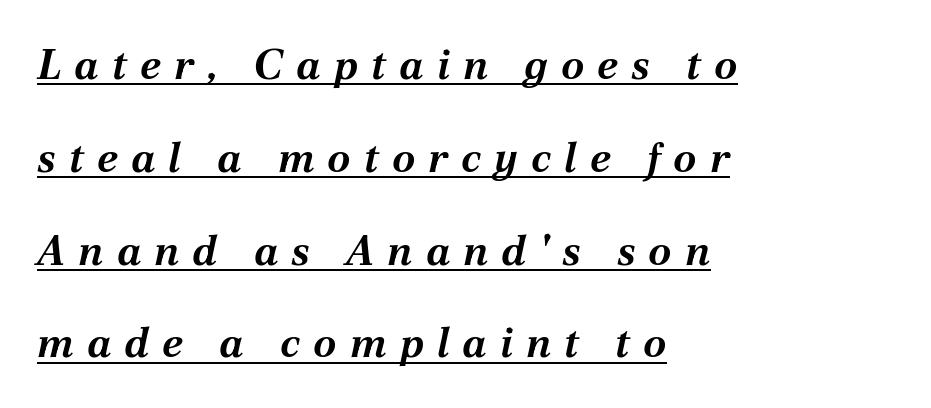
Q: Is the text bold? A: Yes.
Q: Is the text italic (slanted)? A: Yes, it leans right by about 12 degrees.
Q: Is the text underlined? A: Yes.
Q: How is the paragraph aligned? A: Left-aligned.
Q: Is the spacing between letters normal or unusually wide? A: Unusually wide.
Q: Is the spacing between lines tight, normal or loose? A: Loose.
Q: Width (condensed, normal, or wide)? A: Normal.
Q: Stroke contrast? A: Medium.
Q: x-height? A: Medium.
Q: Monospaced? A: No.
